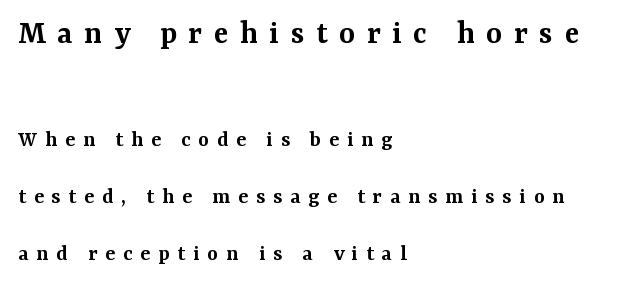
Q: Is the text bold? A: Semi-bold.
Q: Is the text italic (slanted)? A: No, it is upright.
Q: Is the typeface a serif or a sans-serif typeface? A: Serif.
Q: Is the text underlined? A: No.
Q: How is the paragraph aligned? A: Left-aligned.
Q: Is the spacing between letters normal or unusually wide? A: Unusually wide.
Q: Is the spacing between lines tight, normal or loose? A: Loose.
Q: Which block of text is set in a larger size, the first (top) or the second (bottom)? A: The first (top) one.
Q: Width (condensed, normal, or wide)? A: Normal.
Q: Stroke contrast? A: Medium.
Q: x-height? A: Medium.
Q: Monospaced? A: No.
